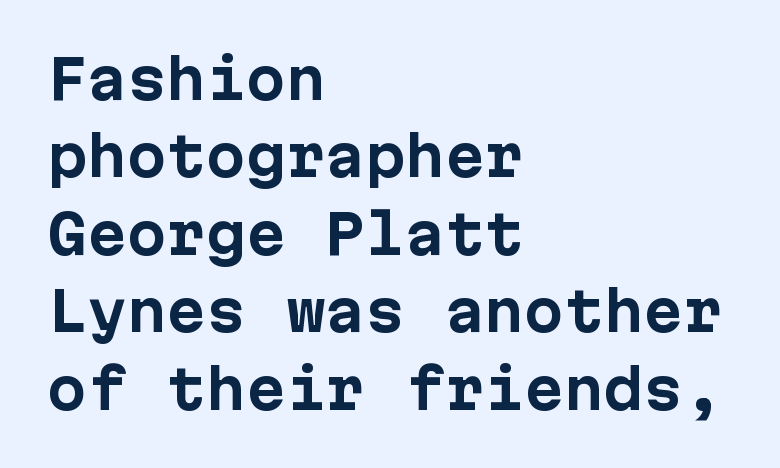
The image shows 53 px bold sans-serif type, upright, monospaced; set left-aligned, normal line spacing (1.46x), normal letter spacing, not underlined; low stroke contrast and a medium x-height.
